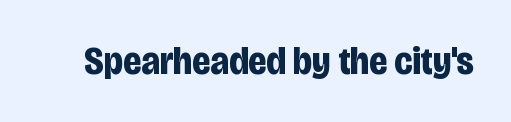
{"serif": "no", "italic": "no", "bold": "yes", "weight": "bold", "width": "condensed", "stroke_contrast": "low", "x_height": "large", "monospaced": "no", "underline": "no", "letter_spacing": "normal", "letter_spacing_em": 0.0, "glyph_px": 39}
